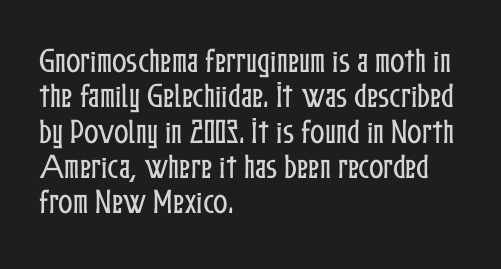
Interline gaps are of average width in this sample. The axis of the letterforms is exactly vertical. Casual observation: everything's shoved over to the left. These lines keep a tight, regular rhythm from letter to letter. Unmarked baselines from the first word to the last.
